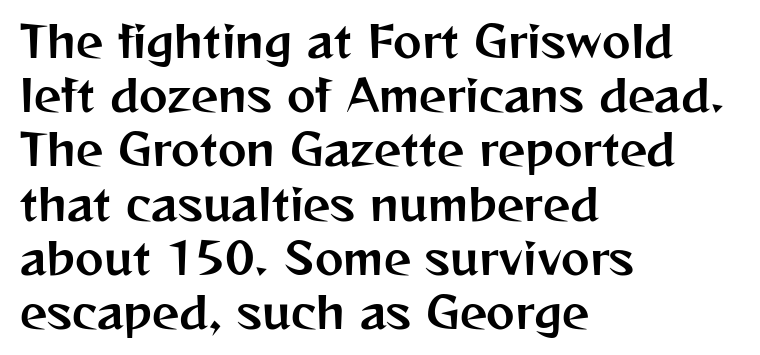
{"serif": "no", "italic": "no", "width": "normal", "stroke_contrast": "medium", "x_height": "medium", "monospaced": "no", "underline": "no", "align": "left", "line_spacing": "normal", "line_spacing_ratio": 1.26, "letter_spacing": "normal", "letter_spacing_em": 0.0, "glyph_px": 43}
